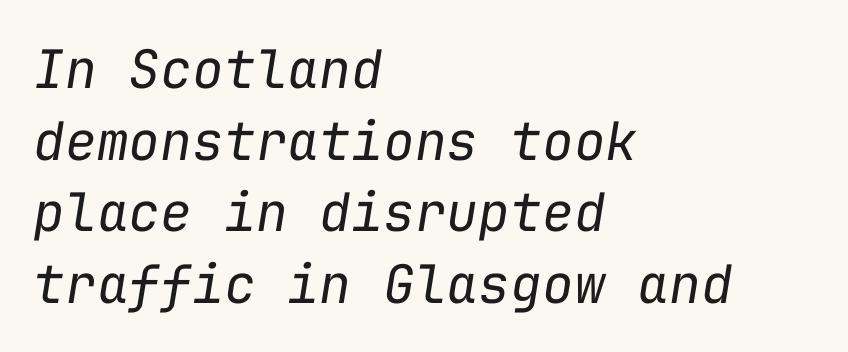
The image shows 53 px regular-weight type, italic (leaning right), monospaced; set left-aligned, normal line spacing (1.35x), normal letter spacing, not underlined; low stroke contrast and a medium x-height.
